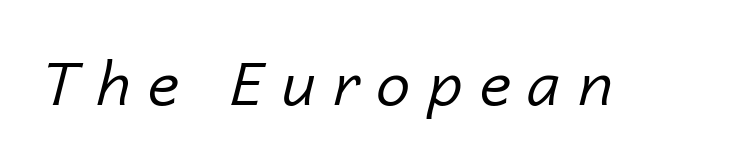
The image shows 61 px regular-weight type, italic (leaning right); set unusually wide letter spacing (+0.29 em), not underlined; low stroke contrast and a medium x-height.
